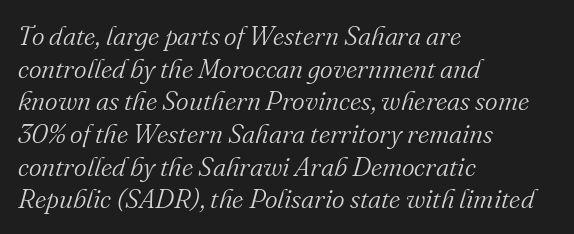
Heft: none added — not bold. Unmarked baselines from the first word to the last. The setting favours the left margin, as ordinary paragraphs usually do. In terms of letterspacing, this is plain default setting.
